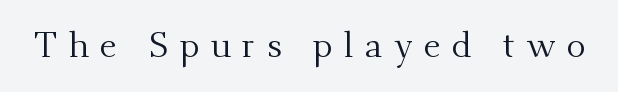
Q: Is the text bold? A: No.
Q: Is the text italic (slanted)? A: No, it is upright.
Q: Is the typeface a serif or a sans-serif typeface? A: Serif.
Q: Is the text underlined? A: No.
Q: Is the spacing between letters normal or unusually wide? A: Unusually wide.
Q: Width (condensed, normal, or wide)? A: Normal.
Q: Stroke contrast? A: Medium.
Q: x-height? A: Small.
Q: Monospaced? A: No.
